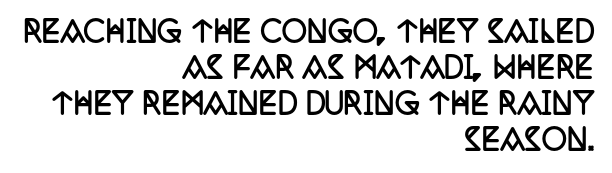
The area under the type is left untouched. You'd pick this weight for a headline — it's a proper bold. Compared with a flush-left layout, this one pins lines to the opposite, right side. Look at the tracking — it's just the regular setting, nothing added. The block of text has a typical density, with ordinary space between rows. Note: serifs present on the glyphs.
